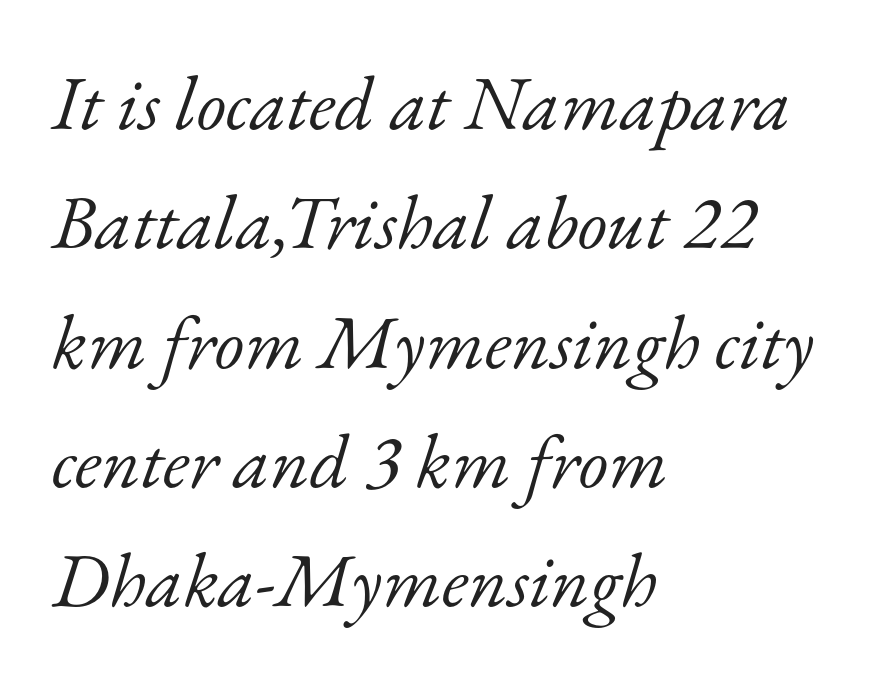
Q: Is the text bold? A: No.
Q: Is the text italic (slanted)? A: Yes, it leans right by about 17 degrees.
Q: Is the typeface a serif or a sans-serif typeface? A: Serif.
Q: Is the text underlined? A: No.
Q: How is the paragraph aligned? A: Left-aligned.
Q: Is the spacing between letters normal or unusually wide? A: Normal.
Q: Is the spacing between lines tight, normal or loose? A: Normal.
Q: Width (condensed, normal, or wide)? A: Normal.
Q: Stroke contrast? A: Low.
Q: x-height? A: Small.
Q: Monospaced? A: No.
